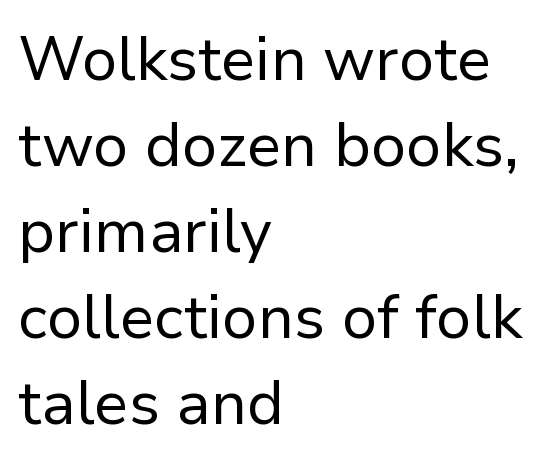
{"serif": "no", "italic": "no", "bold": "no", "weight": "regular", "width": "normal", "stroke_contrast": "low", "x_height": "medium", "monospaced": "no", "underline": "no", "align": "left", "line_spacing": "normal", "line_spacing_ratio": 1.41, "letter_spacing": "normal", "letter_spacing_em": 0.0, "glyph_px": 61}
